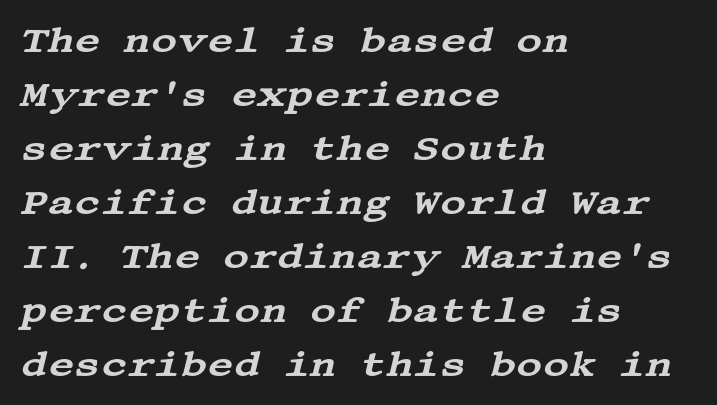
The image shows 36 px wide serif type, italic (leaning right); set left-aligned, normal line spacing (1.5x), normal letter spacing, not underlined; medium stroke contrast and a large x-height.
